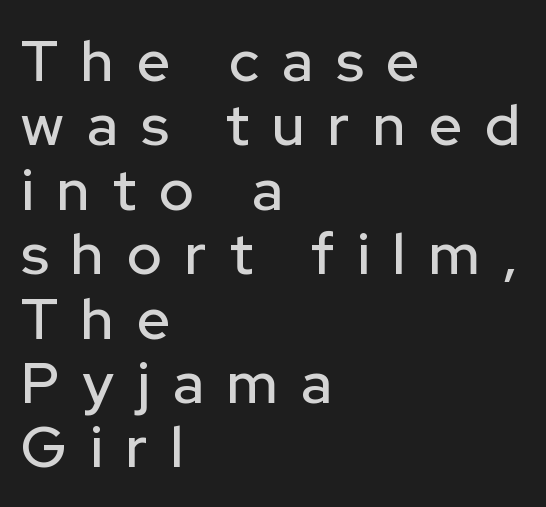
Tall strokes in this sample are plumb rather than angled. This is sans-serif lettering, the kind often seen on screens and signage. This sample trades vertical openness for compactness between lines. Alignment: flush left.
